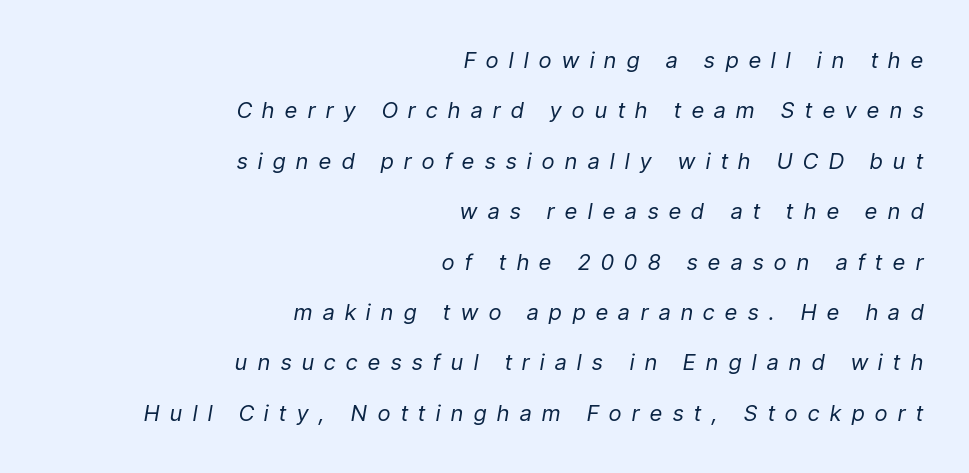
{"italic": "yes", "lean": "right", "slant_degrees": 9, "bold": "no", "underline": "no", "align": "right", "line_spacing": "loose", "line_spacing_ratio": 2.29, "letter_spacing": "wide", "letter_spacing_em": 0.49, "glyph_px": 22}
